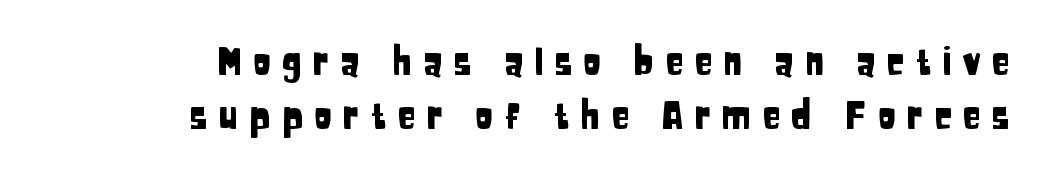
Q: Is the text italic (slanted)? A: No, it is upright.
Q: Is the typeface a serif or a sans-serif typeface? A: Sans-serif.
Q: Is the text underlined? A: No.
Q: How is the paragraph aligned? A: Right-aligned.
Q: Is the spacing between letters normal or unusually wide? A: Unusually wide.
Q: Is the spacing between lines tight, normal or loose? A: Normal.
Q: Width (condensed, normal, or wide)? A: Condensed.
Q: Stroke contrast? A: Low.
Q: x-height? A: Large.
Q: Monospaced? A: No.
